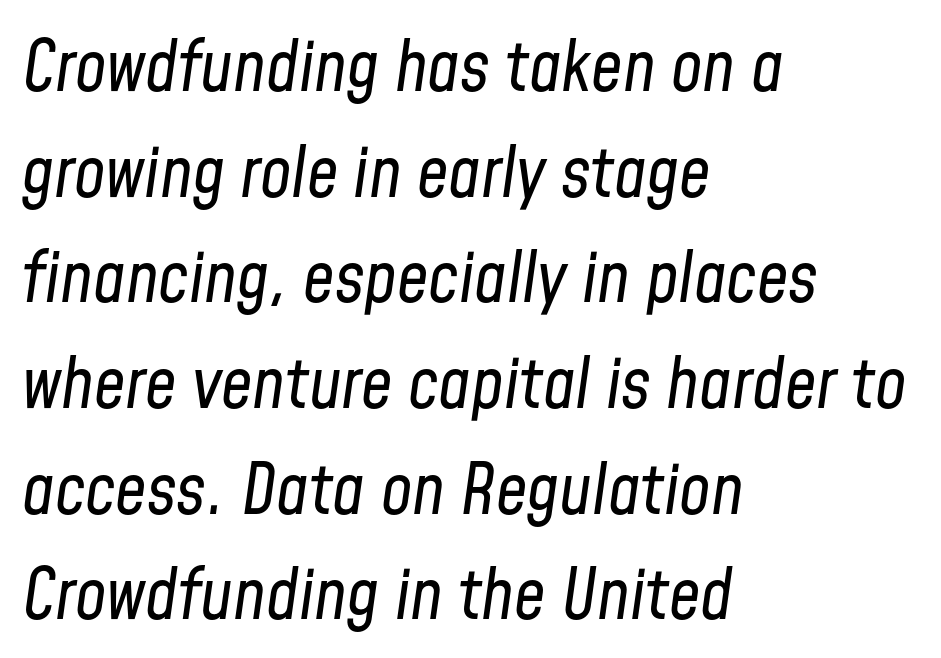
{"italic": "yes", "lean": "right", "slant_degrees": 8, "bold": "no", "weight": "regular", "width": "condensed", "stroke_contrast": "low", "x_height": "medium", "monospaced": "no", "underline": "no", "align": "left", "line_spacing": "normal", "line_spacing_ratio": 1.51, "letter_spacing": "normal", "letter_spacing_em": 0.0, "glyph_px": 70}
